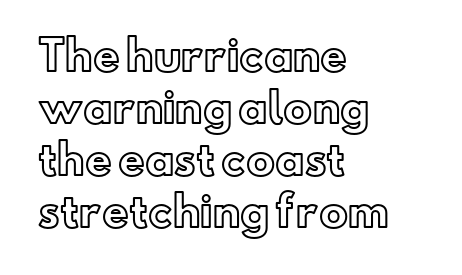
{"italic": "no", "width": "normal", "x_height": "small", "monospaced": "no", "underline": "no", "align": "left", "line_spacing": "normal", "line_spacing_ratio": 1.27, "letter_spacing": "normal", "letter_spacing_em": 0.0, "glyph_px": 41}
